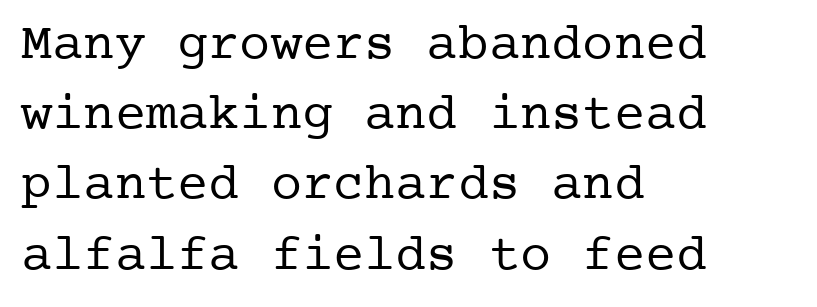
The image shows 52 px regular-weight serif type, upright; set left-aligned, normal line spacing (1.35x), normal letter spacing, not underlined; low stroke contrast and a medium x-height.
